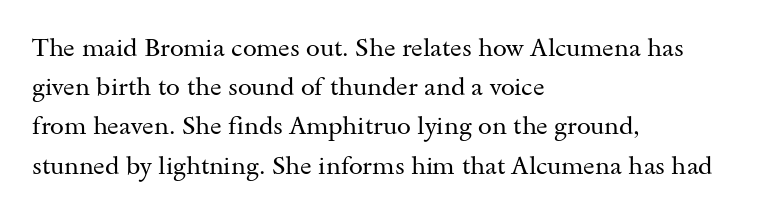
Q: Is the text bold? A: No.
Q: Is the text italic (slanted)? A: No, it is upright.
Q: Is the text underlined? A: No.
Q: How is the paragraph aligned? A: Left-aligned.
Q: Is the spacing between letters normal or unusually wide? A: Normal.
Q: Is the spacing between lines tight, normal or loose? A: Normal.
